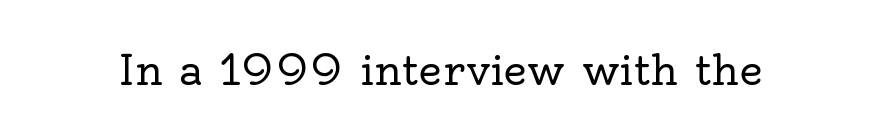
{"serif": "yes", "italic": "no", "bold": "no", "weight": "regular", "width": "normal", "x_height": "small", "monospaced": "no", "underline": "no", "letter_spacing": "normal", "letter_spacing_em": 0.0, "glyph_px": 41}
